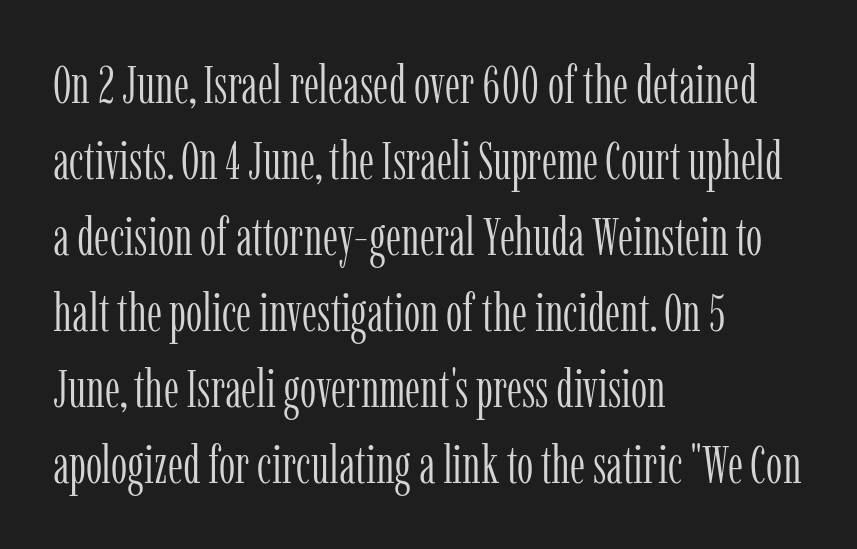
The image shows 52 px light, condensed serif type, upright; set left-aligned, normal line spacing (1.46x), normal letter spacing, not underlined; low stroke contrast and a medium x-height.
